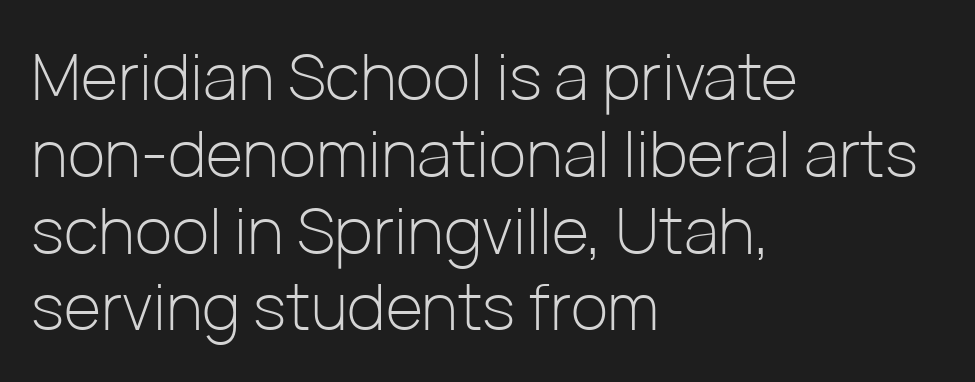
The image shows 64 px light sans-serif type, upright; set left-aligned, line spacing 1.2x, normal letter spacing, not underlined; low stroke contrast and a medium x-height.
